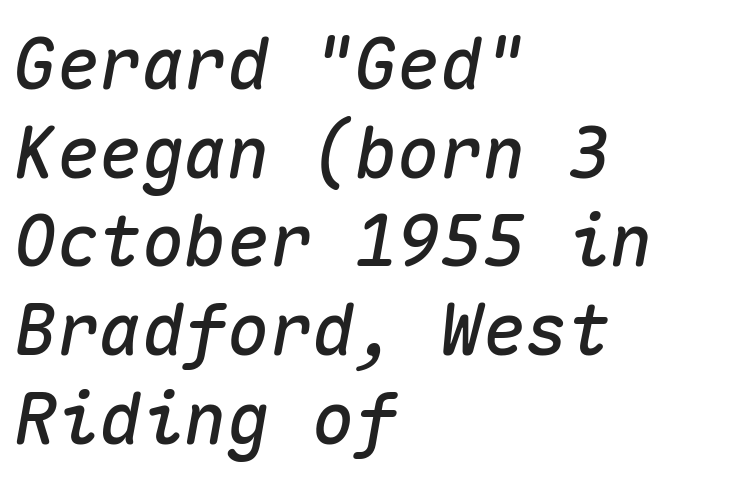
Q: Is the text italic (slanted)? A: Yes, it leans right by about 10 degrees.
Q: Is the text underlined? A: No.
Q: How is the paragraph aligned? A: Left-aligned.
Q: Is the spacing between letters normal or unusually wide? A: Normal.
Q: Is the spacing between lines tight, normal or loose? A: Normal.
Q: Width (condensed, normal, or wide)? A: Normal.
Q: Stroke contrast? A: Medium.
Q: x-height? A: Medium.
Q: Monospaced? A: Yes.
